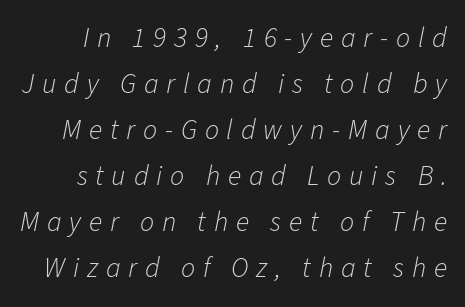
An italicized treatment has been applied to the whole sample. Short note: letters widely spaced. The letters advance in unequal steps, a hallmark of proportional type. Each new line begins a customary step beneath the previous one. Only glyphs here, with clear space below each row. These glyphs show unthickened strokes, regular width or finer.
